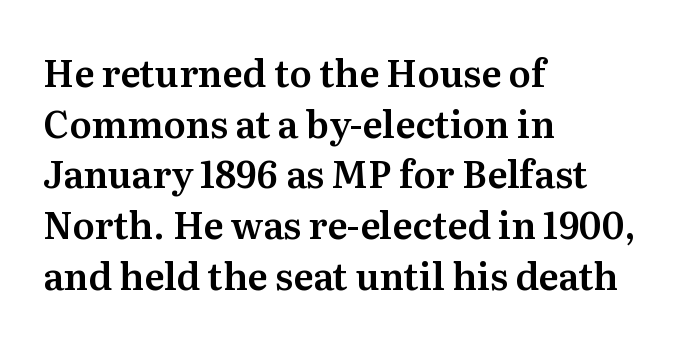
The image shows 37 px serif type, upright; set left-aligned, normal line spacing (1.37x), normal letter spacing, not underlined; medium stroke contrast and a medium x-height.
